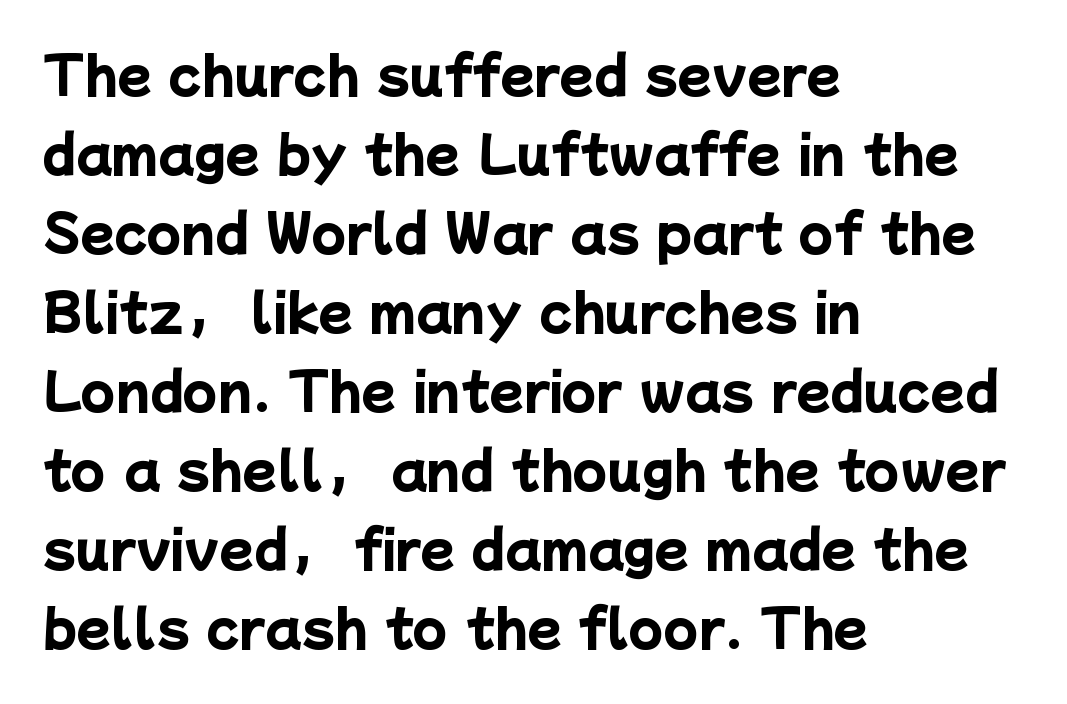
The face used here is proportionally spaced, like ordinary book or web type. A dark, heavy texture on the line: the type is bold. The tracking reads as untouched default to a designer's eye. You can tell from the bare stems that sans-serif type was used. Reading down the block, your eye returns to a fixed left position each line.
